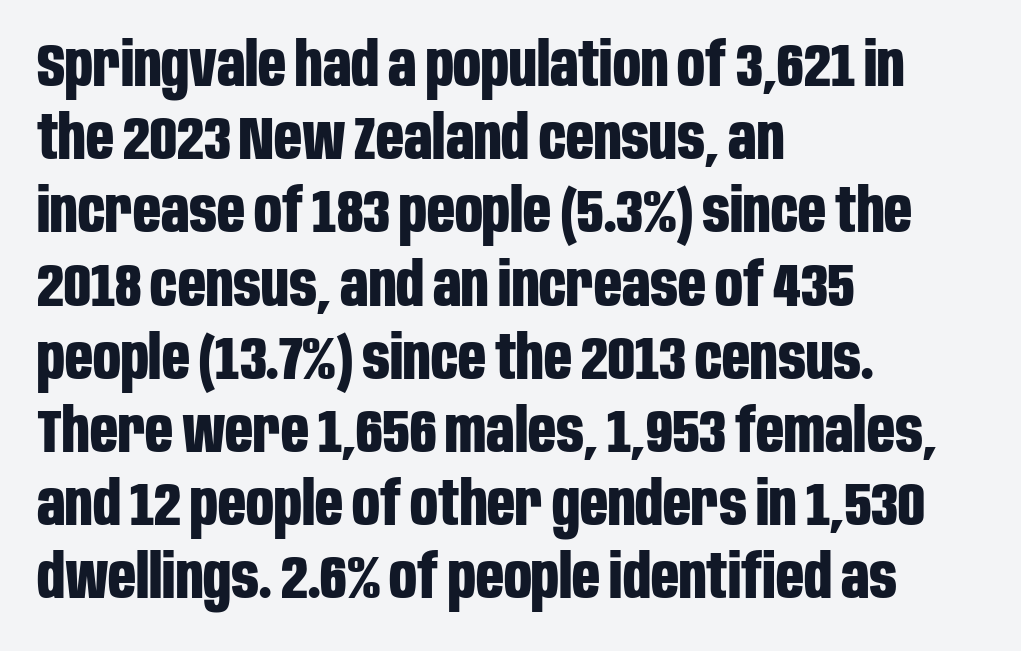
Between one letter and the next there's only the usual sliver of space. Decoration check: the copy has no underline. Bold? Absolutely — the strokes are thick and heavy. The face used here is proportionally spaced, like ordinary book or web type. Is there any slant? The stems are plumb. This sample uses a sans-serif face.
